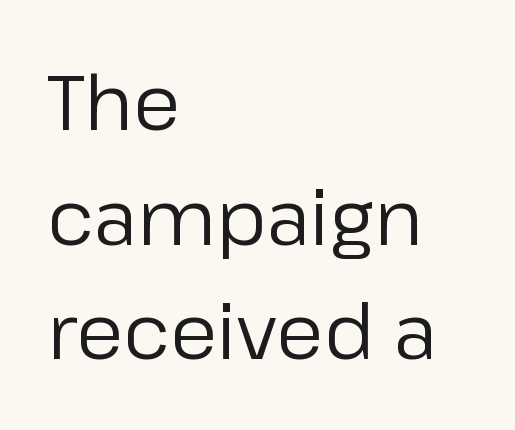
Unbolded letterforms with no extra heft. These lines are rendered in a variable-pitch font. Anything drawn beneath the words? Only blank space. The type sits square on the baseline with zero lean.
